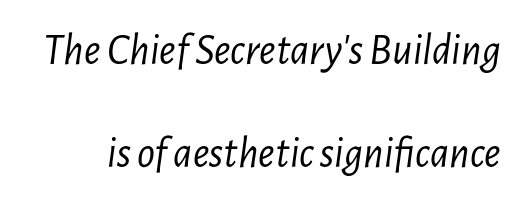
Q: Is the text bold? A: No.
Q: Is the text italic (slanted)? A: Yes, it leans right by about 7 degrees.
Q: Is the text underlined? A: No.
Q: Is the spacing between letters normal or unusually wide? A: Normal.
Q: Is the spacing between lines tight, normal or loose? A: Loose.
Q: Width (condensed, normal, or wide)? A: Condensed.
Q: Stroke contrast? A: Low.
Q: x-height? A: Medium.
Q: Monospaced? A: No.
